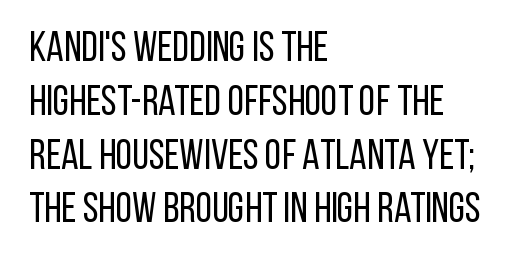
Think standard paragraph weight, or any step lighter than that. You can tell it's not italic because the verticals are truly vertical. Nobody touched the tracking dial on this one. The passage is arranged the way most books set body copy — flush left. Type style note: lacks serifs.
